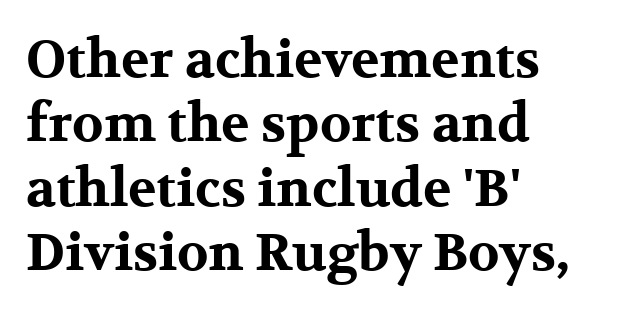
Q: Is the text bold? A: Yes.
Q: Is the text italic (slanted)? A: No, it is upright.
Q: Is the typeface a serif or a sans-serif typeface? A: Serif.
Q: Is the text underlined? A: No.
Q: How is the paragraph aligned? A: Left-aligned.
Q: Is the spacing between letters normal or unusually wide? A: Normal.
Q: Width (condensed, normal, or wide)? A: Wide.
Q: Stroke contrast? A: Medium.
Q: x-height? A: Medium.
Q: Monospaced? A: No.
